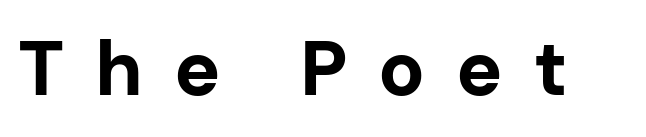
The image shows 77 px bold sans-serif type, upright; set unusually wide letter spacing (+0.4 em), not underlined; low stroke contrast and a medium x-height.
